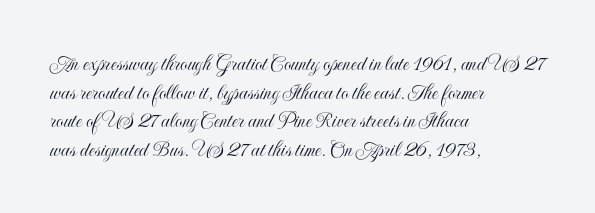
Each line starts at the same left margin while the right side varies. This sample uses plain, unmodified letter spacing. Only glyphs here, with clear space below each row.
